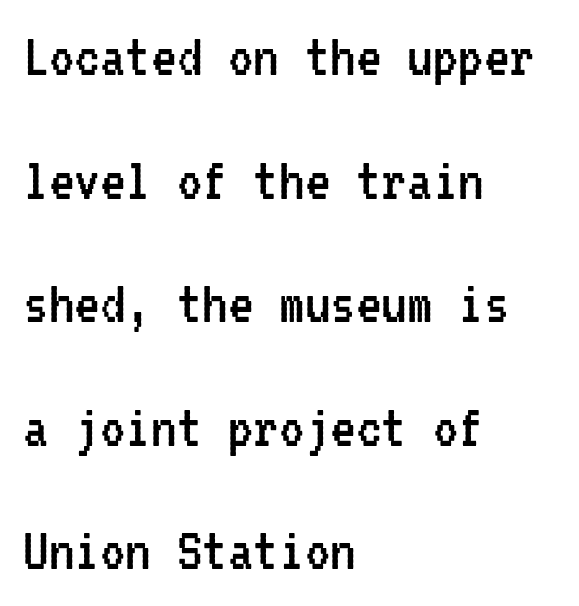
Q: Is the text bold? A: No.
Q: Is the text italic (slanted)? A: No, it is upright.
Q: Is the typeface a serif or a sans-serif typeface? A: Sans-serif.
Q: Is the text underlined? A: No.
Q: How is the paragraph aligned? A: Left-aligned.
Q: Is the spacing between letters normal or unusually wide? A: Normal.
Q: Is the spacing between lines tight, normal or loose? A: Loose.
Q: Width (condensed, normal, or wide)? A: Condensed.
Q: Stroke contrast? A: Low.
Q: x-height? A: Medium.
Q: Monospaced? A: Yes.
